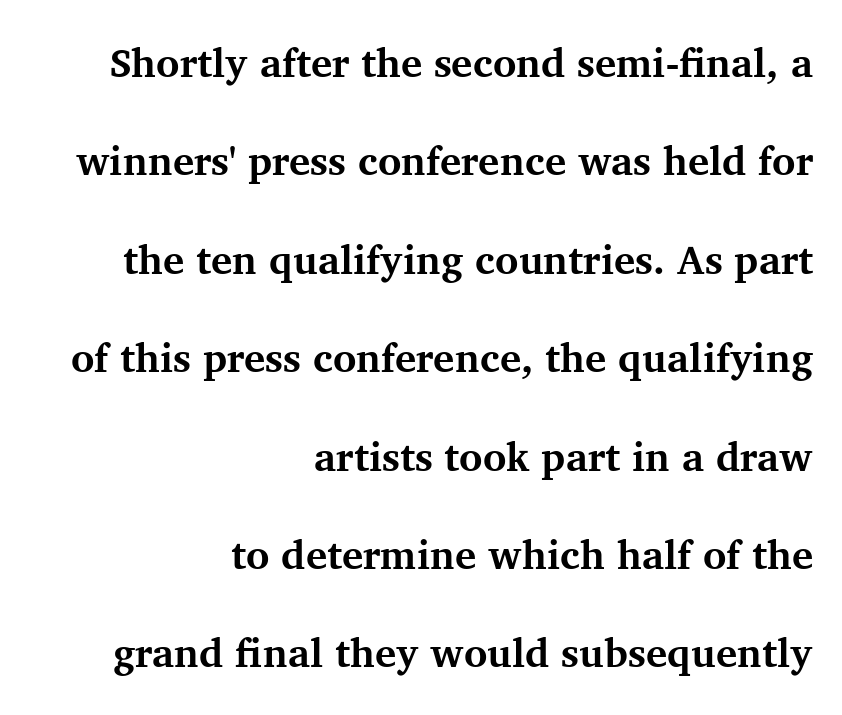
The designer went with a serif here, giving each stem small feet. A student would call this right alignment; a typographer would say flush right, rag left. The space directly below the letters is spotless. Typesetter's note: full bold, strokes at maximum text heaviness. The axis of the letterforms is exactly vertical.
